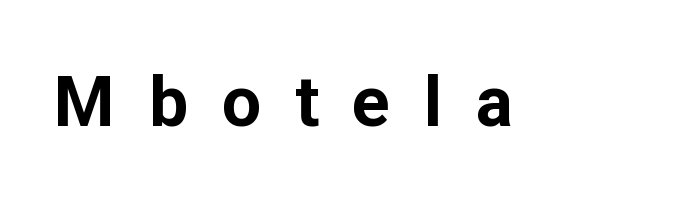
The image shows 70 px bold sans-serif type, upright; set unusually wide letter spacing (+0.48 em), not underlined; low stroke contrast and a medium x-height.
